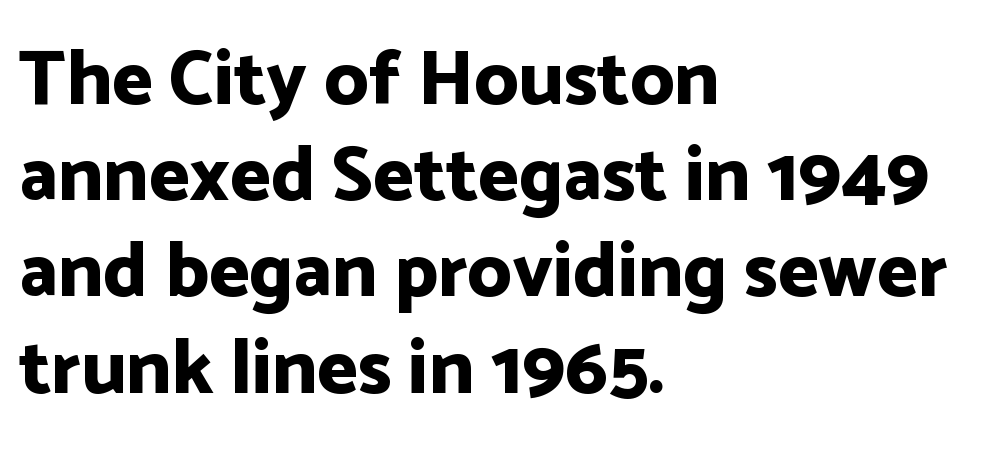
Q: Is the text bold? A: Yes.
Q: Is the text italic (slanted)? A: No, it is upright.
Q: Is the typeface a serif or a sans-serif typeface? A: Sans-serif.
Q: Is the text underlined? A: No.
Q: How is the paragraph aligned? A: Left-aligned.
Q: Is the spacing between letters normal or unusually wide? A: Normal.
Q: Is the spacing between lines tight, normal or loose? A: Normal.
Q: Width (condensed, normal, or wide)? A: Normal.
Q: Stroke contrast? A: Low.
Q: x-height? A: Medium.
Q: Monospaced? A: No.
